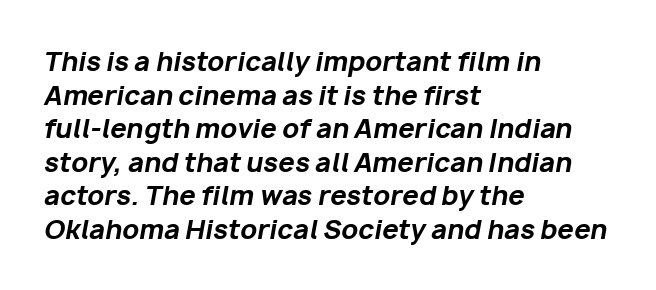
The text carries the slant typical of an italic or oblique font. Each line starts at the same left margin while the right side varies. Caption: bold face, heavy strokes. A bare baseline throughout the passage. Regarding leading, the lines here are spaced in the standard way.
